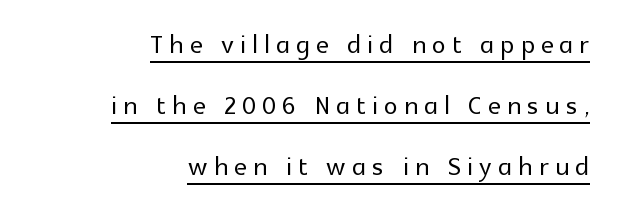
Honestly, the underline is the first thing you notice here. Horizontally, the lines are justified to the trailing edge only. A typesetter would call this proportional, since set widths differ per character. The letters stand upright; this is a roman face. The typeface chosen for these lines omits serifs.
